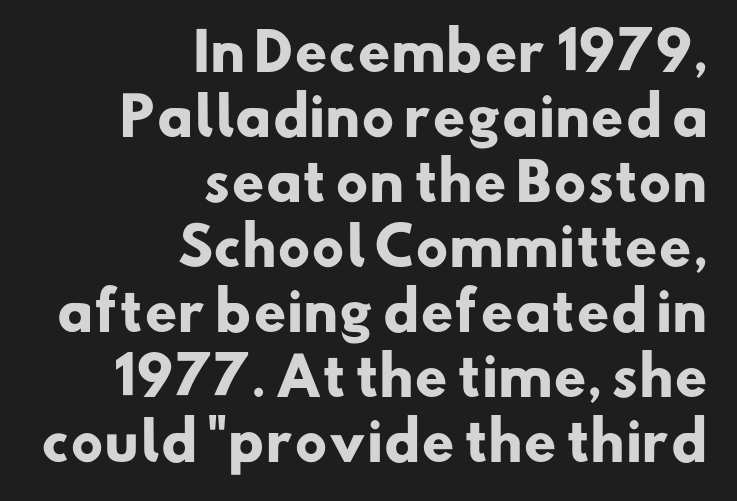
Q: Is the text bold? A: Yes.
Q: Is the typeface a serif or a sans-serif typeface? A: Sans-serif.
Q: Is the text underlined? A: No.
Q: How is the paragraph aligned? A: Right-aligned.
Q: Is the spacing between letters normal or unusually wide? A: Normal.
Q: Is the spacing between lines tight, normal or loose? A: Normal.
Q: Width (condensed, normal, or wide)? A: Normal.
Q: Stroke contrast? A: Low.
Q: x-height? A: Small.
Q: Monospaced? A: No.
